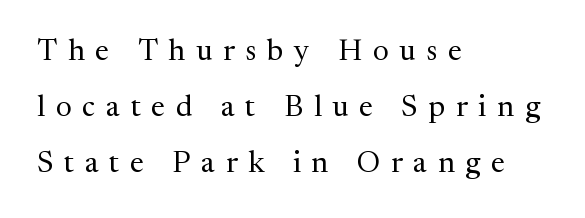
Q: Is the text bold? A: No.
Q: Is the text italic (slanted)? A: No, it is upright.
Q: Is the typeface a serif or a sans-serif typeface? A: Serif.
Q: Is the text underlined? A: No.
Q: How is the paragraph aligned? A: Left-aligned.
Q: Is the spacing between letters normal or unusually wide? A: Unusually wide.
Q: Width (condensed, normal, or wide)? A: Normal.
Q: Stroke contrast? A: Medium.
Q: x-height? A: Medium.
Q: Monospaced? A: No.
